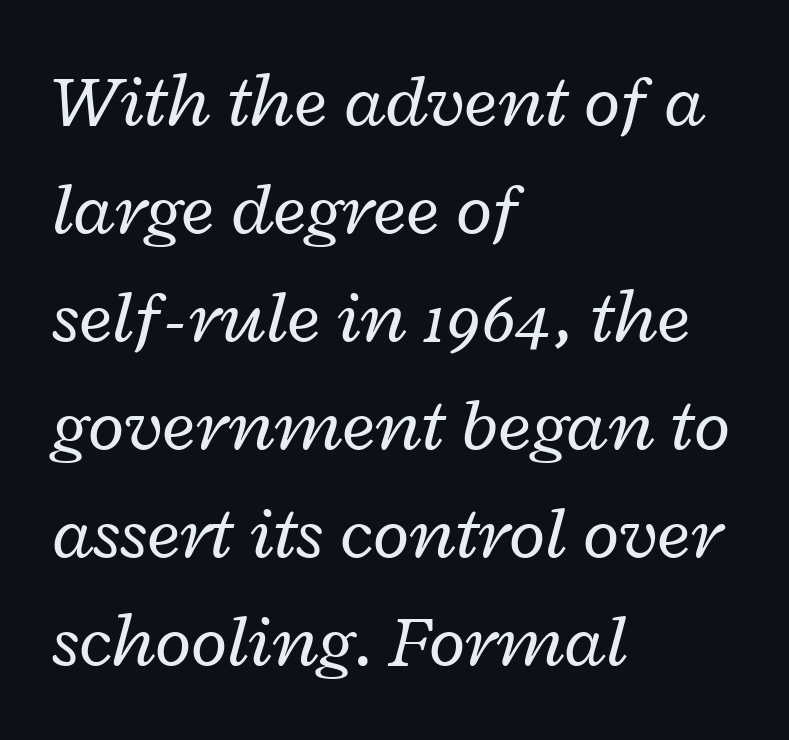
The setting favours the left margin, as ordinary paragraphs usually do. Looks like regular typesetting: each glyph gets only the width it needs. Heft: none added — not bold. Rendered with sloped, italic letterforms. Standard letterfit; no display-style spreading of the glyphs.
